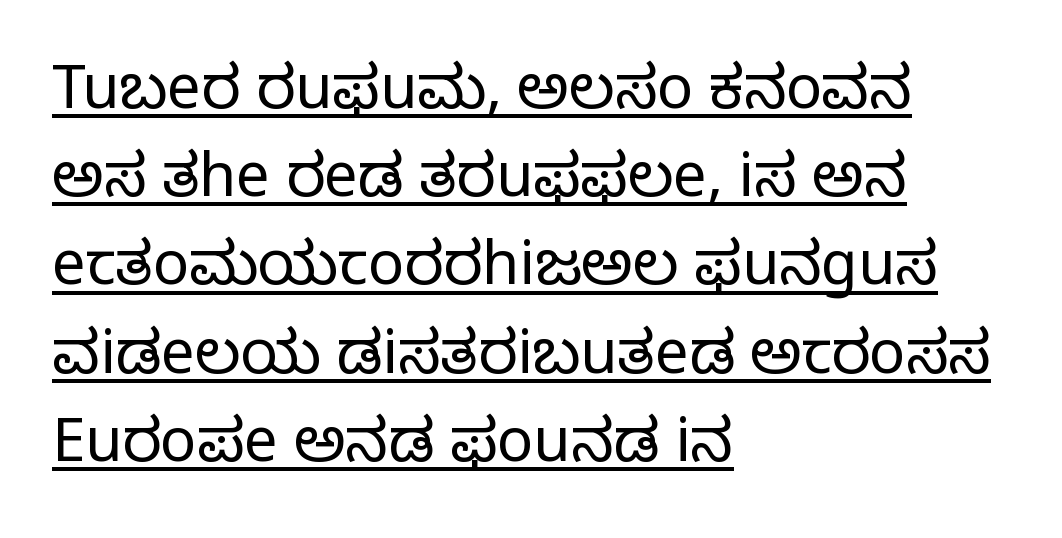
Q: Is the text bold? A: No.
Q: Is the text italic (slanted)? A: No, it is upright.
Q: Is the typeface a serif or a sans-serif typeface? A: Serif.
Q: Is the text underlined? A: Yes.
Q: How is the paragraph aligned? A: Left-aligned.
Q: Is the spacing between letters normal or unusually wide? A: Normal.
Q: Is the spacing between lines tight, normal or loose? A: Normal.
Q: Width (condensed, normal, or wide)? A: Normal.
Q: Stroke contrast? A: Low.
Q: x-height? A: Large.
Q: Monospaced? A: No.
